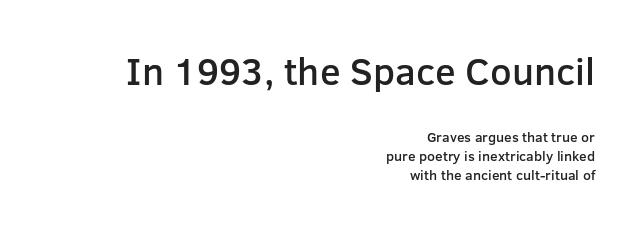
Q: Is the text bold? A: Semi-bold.
Q: Is the text italic (slanted)? A: No, it is upright.
Q: Is the typeface a serif or a sans-serif typeface? A: Sans-serif.
Q: Is the text underlined? A: No.
Q: How is the paragraph aligned? A: Right-aligned.
Q: Is the spacing between letters normal or unusually wide? A: Normal.
Q: Is the spacing between lines tight, normal or loose? A: Normal.
Q: Which block of text is set in a larger size, the first (top) or the second (bottom)? A: The first (top) one.
Q: Width (condensed, normal, or wide)? A: Normal.
Q: Stroke contrast? A: Low.
Q: x-height? A: Medium.
Q: Monospaced? A: No.
